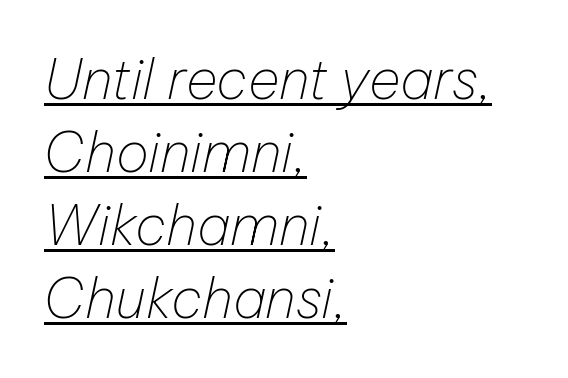
{"italic": "yes", "lean": "right", "slant_degrees": 12, "bold": "no", "weight": "thin", "width": "normal", "stroke_contrast": "low", "x_height": "medium", "monospaced": "no", "underline": "yes", "align": "left", "line_spacing": "normal", "line_spacing_ratio": 1.33, "letter_spacing": "normal", "letter_spacing_em": 0.0, "glyph_px": 55}
